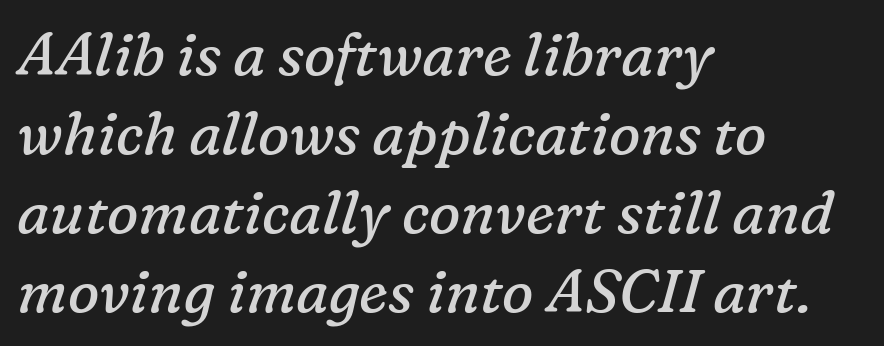
Ink coverage per letter is moderate at most. In terms of posture, this sample is oblique. Typeset ragged right — the left edge is the straight one. Compared with typical paragraphs, the rows here are spaced about the same. The passage shown is typed in a proportional face where columns would drift.
